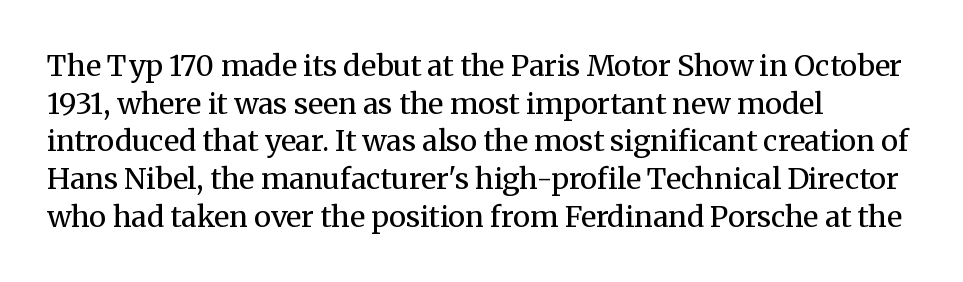
The cut favours lightness, reaching ordinary text weight at its darkest. In terms of letterform style, serifs are clearly present. The glyphs are unaccompanied by any horizontal stroke below them. Whoever set this chose a conventional vertical rhythm. It's the straight-up-and-down kind of type. This sample has the flowing, uneven cadence of proportional lettering.
